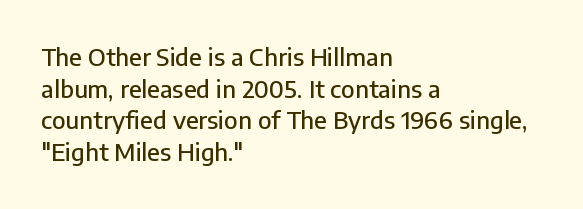
{"italic": "no", "underline": "no", "align": "left", "line_spacing": "normal", "line_spacing_ratio": 1.32, "letter_spacing": "normal", "letter_spacing_em": 0.0, "glyph_px": 24}
